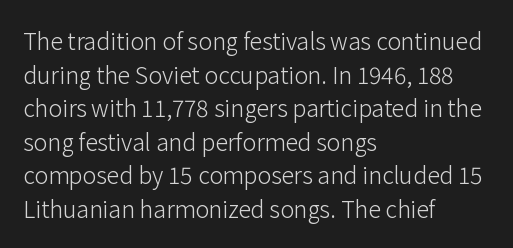
Q: Is the text bold? A: No.
Q: Is the text italic (slanted)? A: No, it is upright.
Q: Is the text underlined? A: No.
Q: How is the paragraph aligned? A: Left-aligned.
Q: Is the spacing between letters normal or unusually wide? A: Normal.
Q: Is the spacing between lines tight, normal or loose? A: Normal.
